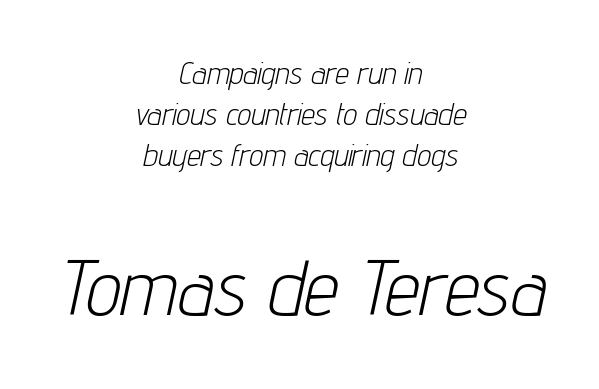
{"italic": "yes", "lean": "right", "slant_degrees": 12, "bold": "no", "weight": "light", "width": "condensed", "stroke_contrast": "low", "x_height": "medium", "monospaced": "no", "underline": "no", "align": "center", "line_spacing": "normal", "line_spacing_ratio": 1.32, "letter_spacing": "normal", "letter_spacing_em": 0.0, "larger_block": "second", "size_ratio": 2.52, "glyph_px": 78}
